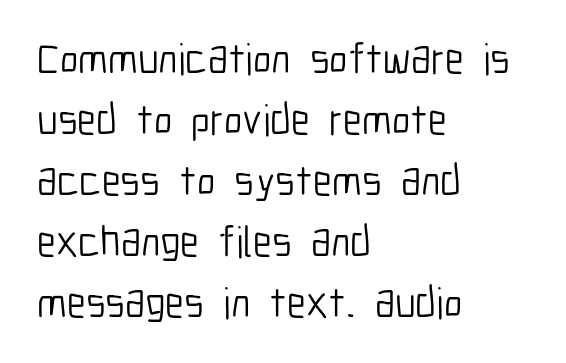
{"serif": "no", "italic": "no", "bold": "no", "weight": "light", "width": "condensed", "stroke_contrast": "low", "x_height": "medium", "monospaced": "no", "underline": "no", "align": "left", "line_spacing": "normal", "line_spacing_ratio": 1.42, "letter_spacing": "normal", "letter_spacing_em": 0.0, "glyph_px": 43}
